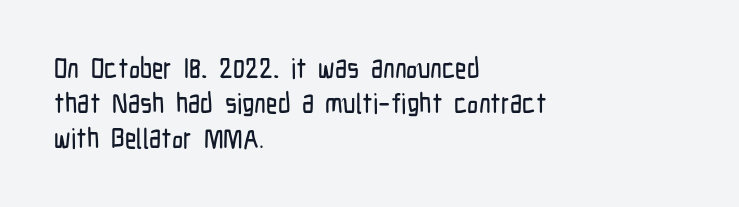
The image shows 28 px condensed sans-serif type, upright; set left-aligned, normal line spacing (1.25x), normal letter spacing, not underlined; low stroke contrast and a medium x-height.
